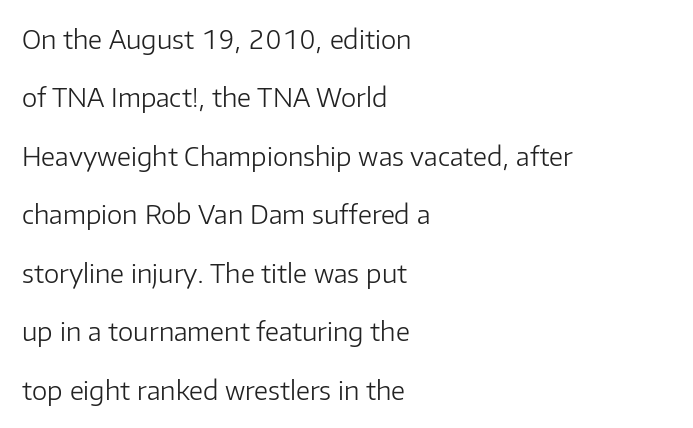
Q: Is the text bold? A: No.
Q: Is the text italic (slanted)? A: No, it is upright.
Q: Is the text underlined? A: No.
Q: How is the paragraph aligned? A: Left-aligned.
Q: Is the spacing between letters normal or unusually wide? A: Normal.
Q: Is the spacing between lines tight, normal or loose? A: Loose.
